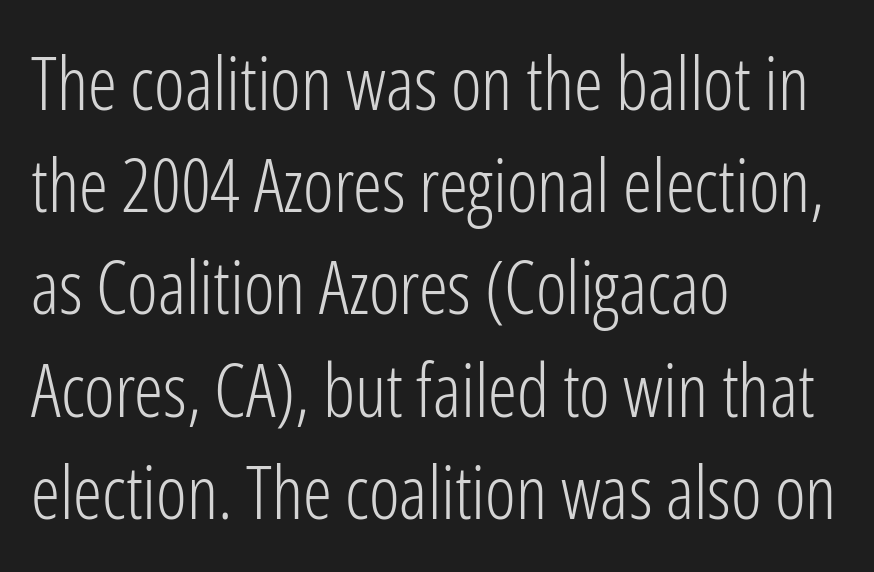
Q: Is the text bold? A: No.
Q: Is the text italic (slanted)? A: No, it is upright.
Q: Is the typeface a serif or a sans-serif typeface? A: Sans-serif.
Q: Is the text underlined? A: No.
Q: How is the paragraph aligned? A: Left-aligned.
Q: Is the spacing between letters normal or unusually wide? A: Normal.
Q: Is the spacing between lines tight, normal or loose? A: Normal.
Q: Width (condensed, normal, or wide)? A: Condensed.
Q: Stroke contrast? A: Low.
Q: x-height? A: Medium.
Q: Monospaced? A: No.
